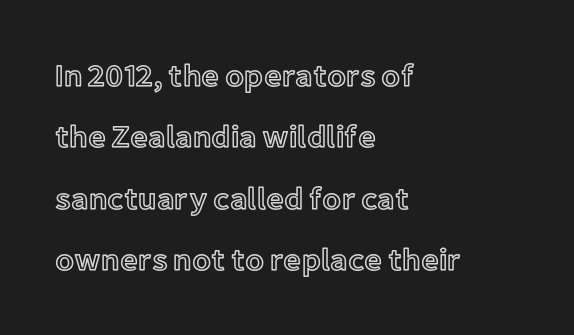
{"italic": "no", "width": "normal", "x_height": "medium", "monospaced": "no", "underline": "no", "align": "left", "line_spacing": "loose", "line_spacing_ratio": 1.98, "letter_spacing": "normal", "letter_spacing_em": 0.0, "glyph_px": 31}
